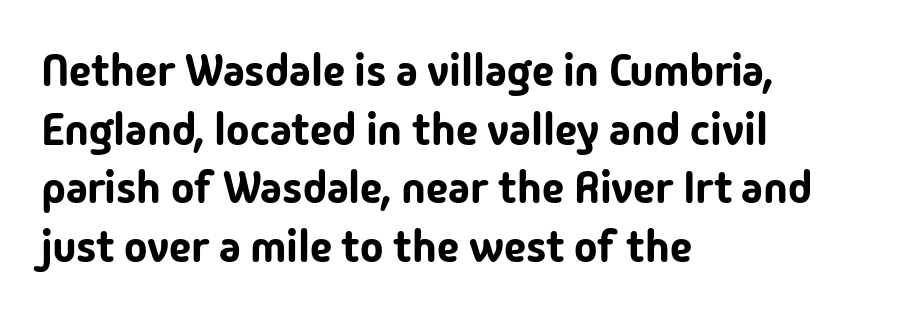
The typography opts for an upright posture over an oblique one. Visually the block forms a straight wall on the left and a jagged coastline on the right. Each word holds together tightly as a unit, with standard inter-letter gaps. A typesetter would label this face a sans.
